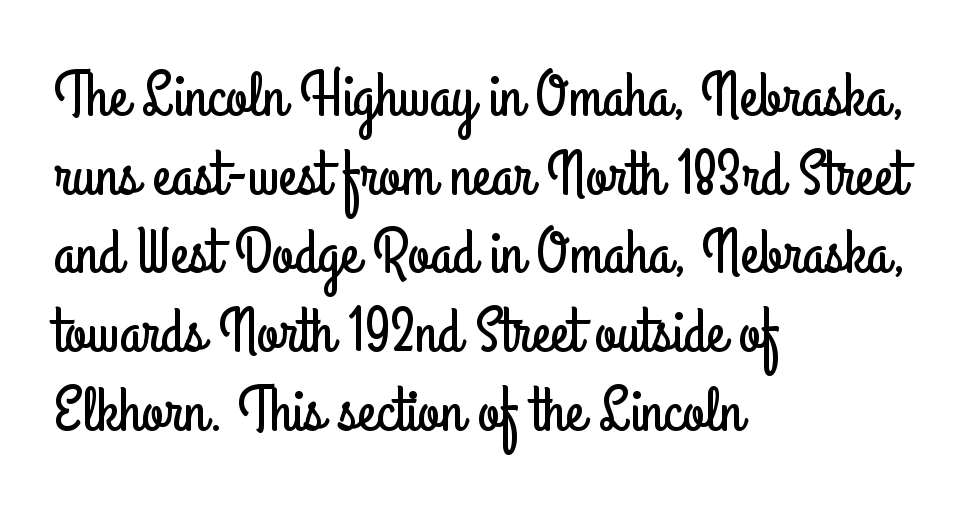
The image shows 63 px condensed sans-serif type; set left-aligned, normal line spacing (1.25x), normal letter spacing, not underlined; low stroke contrast and a small x-height.
